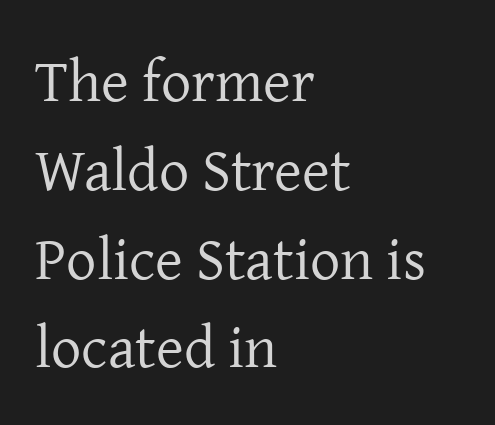
The image shows 60 px regular-weight serif type, upright; set left-aligned, normal line spacing (1.48x), normal letter spacing, not underlined; low stroke contrast and a medium x-height.
